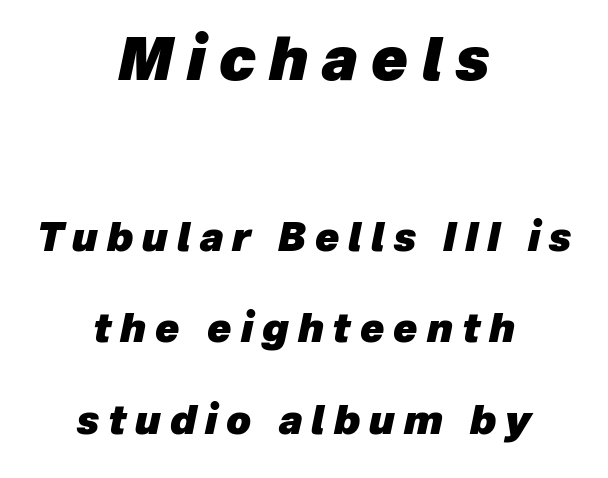
Words appear elongated and porous because spacing is wide. Does the leading feel generous? Absolutely, it's lavish. Tall strokes in this sample are angled rather than plumb. Underlining? Definitely not there. Large over small — that's the arrangement of the two blocks here.
